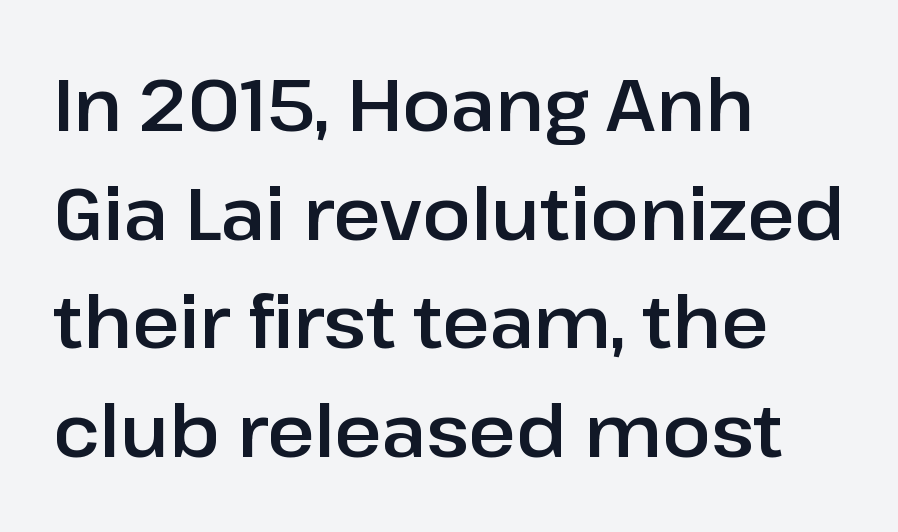
{"serif": "no", "italic": "no", "width": "normal", "stroke_contrast": "low", "x_height": "medium", "monospaced": "no", "underline": "no", "align": "left", "line_spacing": "normal", "line_spacing_ratio": 1.51, "letter_spacing": "normal", "letter_spacing_em": 0.0, "glyph_px": 72}
